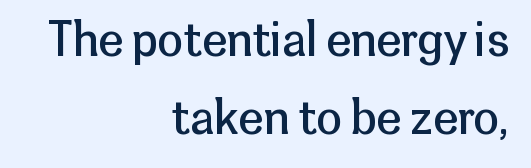
The image shows 46 px regular-weight sans-serif type, upright; set right-aligned, normal line spacing (1.7x), normal letter spacing, not underlined; low stroke contrast and a medium x-height.
